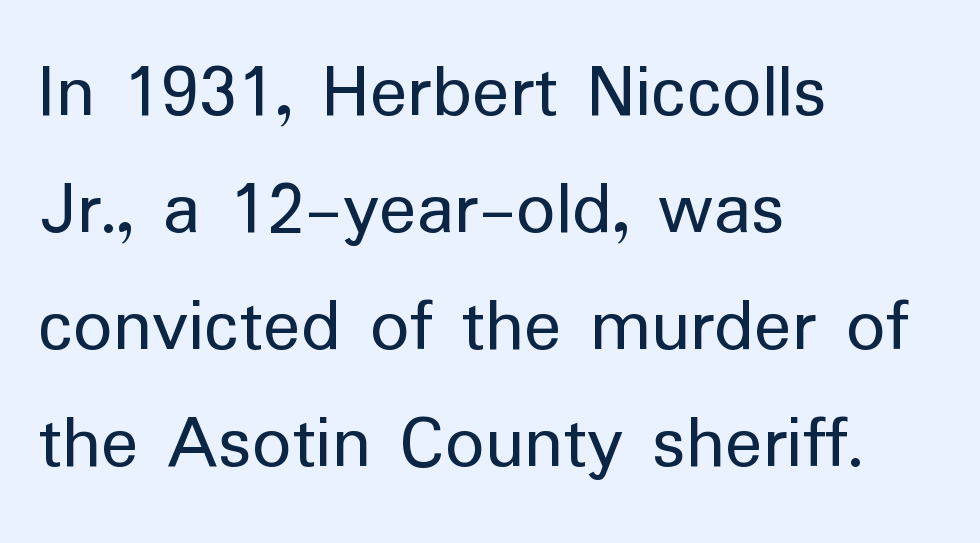
{"serif": "no", "italic": "no", "bold": "no", "weight": "regular", "width": "normal", "stroke_contrast": "low", "x_height": "medium", "monospaced": "no", "underline": "no", "align": "left", "line_spacing": "normal", "line_spacing_ratio": 1.5, "letter_spacing": "normal", "letter_spacing_em": 0.0, "glyph_px": 78}
